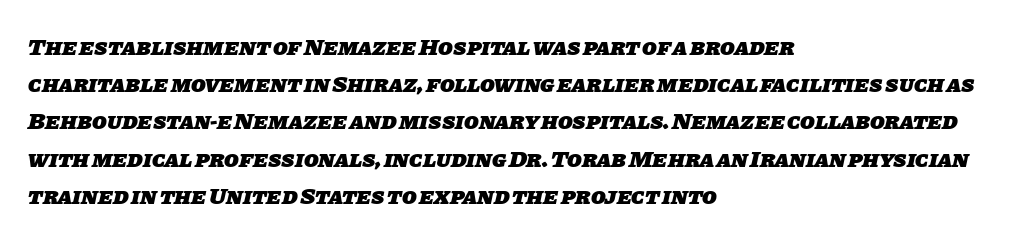
The image shows 24 px bold type; set left-aligned, normal line spacing (1.55x), normal letter spacing, not underlined.
